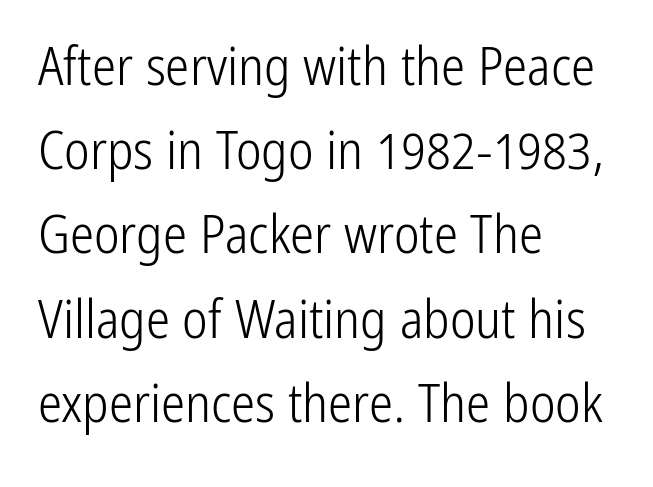
The image shows 54 px light, condensed sans-serif type, upright; set left-aligned, normal line spacing (1.56x), normal letter spacing, not underlined; low stroke contrast and a medium x-height.
